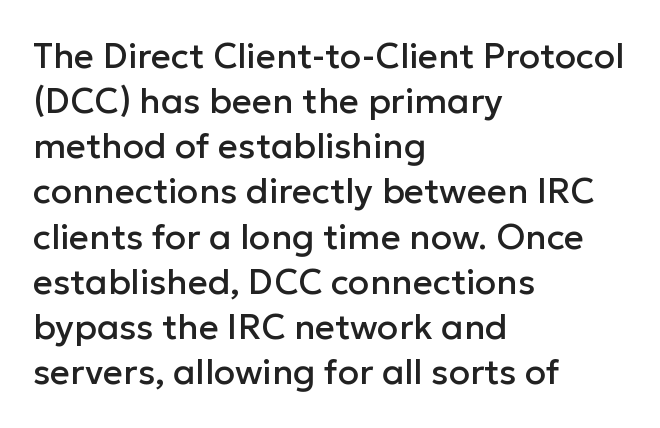
Every character sits straight up, as roman type does. The text block is weighted toward the left margin, trailing off unevenly rightward. The typeface chosen for these lines omits serifs. Underlining? Definitely not there.
